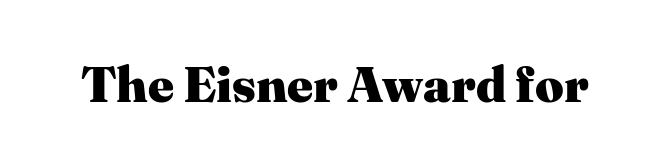
Q: Is the text bold? A: Yes.
Q: Is the text italic (slanted)? A: No, it is upright.
Q: Is the typeface a serif or a sans-serif typeface? A: Serif.
Q: Is the text underlined? A: No.
Q: Is the spacing between letters normal or unusually wide? A: Normal.
Q: Width (condensed, normal, or wide)? A: Normal.
Q: Stroke contrast? A: Medium.
Q: x-height? A: Medium.
Q: Monospaced? A: No.
